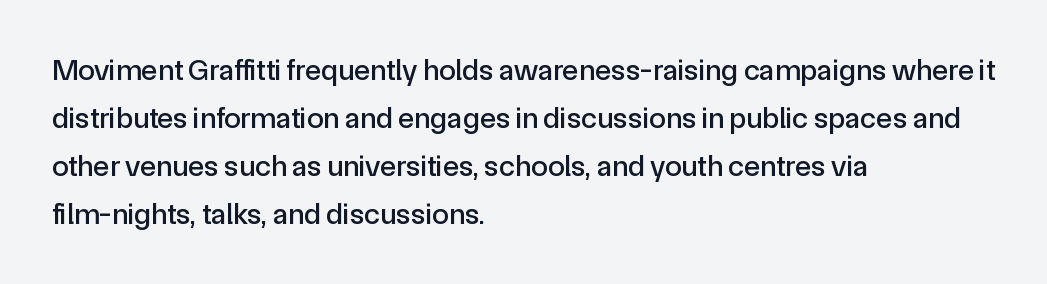
The image shows 30 px sans-serif type, upright; set left-aligned, normal line spacing (1.6x), normal letter spacing, not underlined; a medium x-height.
